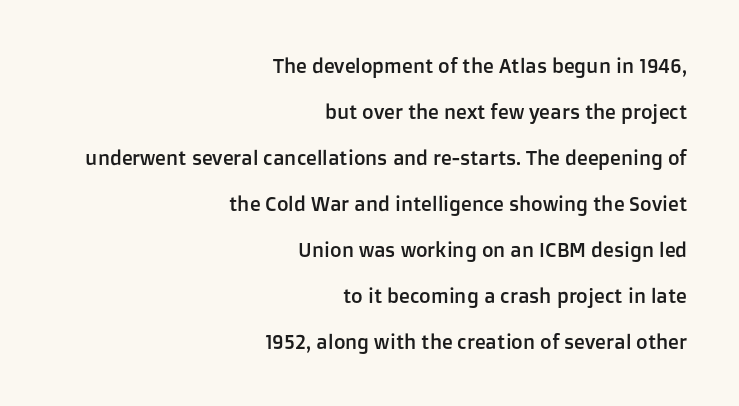
{"italic": "no", "underline": "no", "align": "right", "line_spacing": "loose", "line_spacing_ratio": 2.3, "letter_spacing": "normal", "letter_spacing_em": 0.0, "glyph_px": 20}
